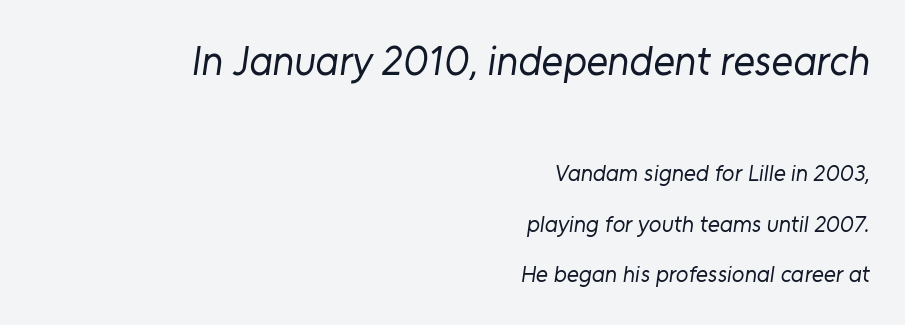
The text was rendered using a sans face with plain stroke endings. The font is comparable to plain body text, perhaps lighter. The text block is weighted toward the right margin, trailing off unevenly leftward. Is the lower block the larger one? No — the upper block carries the bigger type. Rule under the text: the space is simply empty. This block would shrink considerably if given ordinary leading; it's expanded now.
